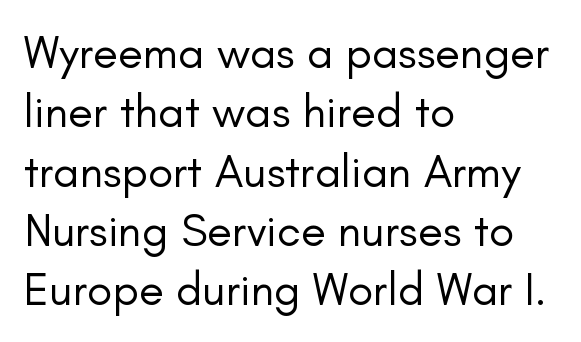
Honestly, the row spacing looks completely unremarkable. Every stem runs plumb, perpendicular to the baseline. The type family on display is of the sans-serif kind. There is no visible air inserted between adjacent glyphs.
